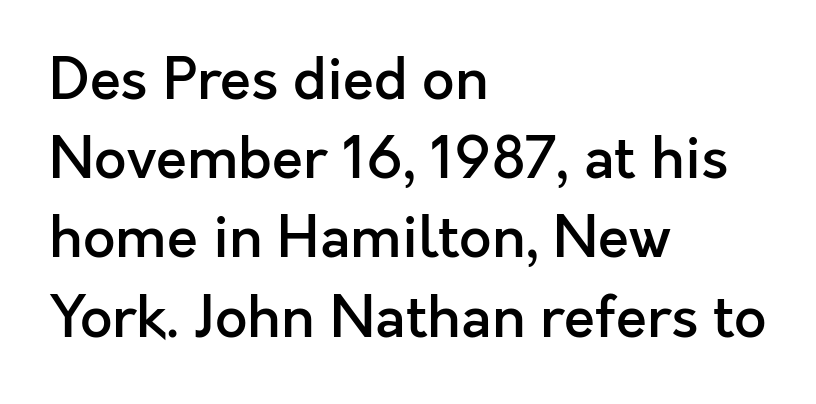
Q: Is the text bold? A: Semi-bold.
Q: Is the text italic (slanted)? A: No, it is upright.
Q: Is the typeface a serif or a sans-serif typeface? A: Sans-serif.
Q: Is the text underlined? A: No.
Q: How is the paragraph aligned? A: Left-aligned.
Q: Is the spacing between letters normal or unusually wide? A: Normal.
Q: Is the spacing between lines tight, normal or loose? A: Normal.
Q: Width (condensed, normal, or wide)? A: Normal.
Q: x-height? A: Medium.
Q: Monospaced? A: No.
